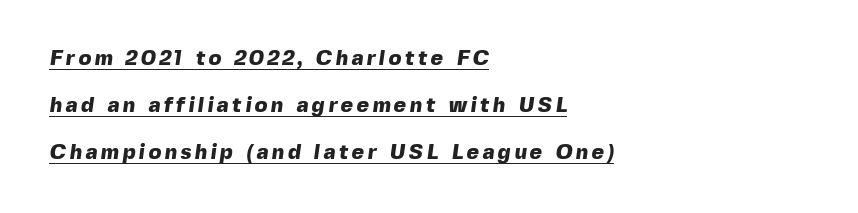
A full-strength bold gives these letters their thick strokes. This rendering uses left alignment, leaving the right contour irregular. Like a heading marked for emphasis, these lines bear an underscore. The vertical gap from one line to the next is large.
